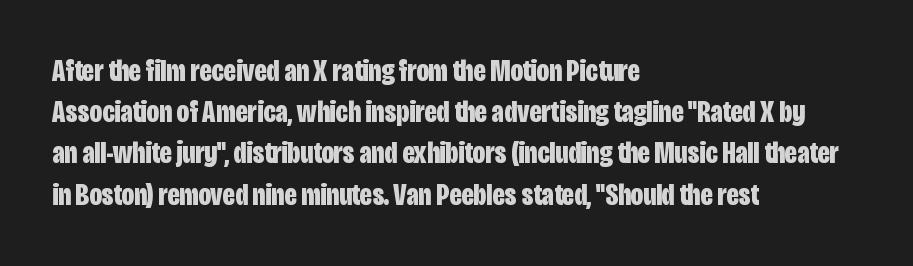
Q: Is the text bold? A: Yes.
Q: Is the text italic (slanted)? A: No, it is upright.
Q: Is the typeface a serif or a sans-serif typeface? A: Sans-serif.
Q: Is the text underlined? A: No.
Q: How is the paragraph aligned? A: Left-aligned.
Q: Is the spacing between letters normal or unusually wide? A: Normal.
Q: Is the spacing between lines tight, normal or loose? A: Normal.
Q: Width (condensed, normal, or wide)? A: Condensed.
Q: Stroke contrast? A: Low.
Q: x-height? A: Large.
Q: Monospaced? A: No.
